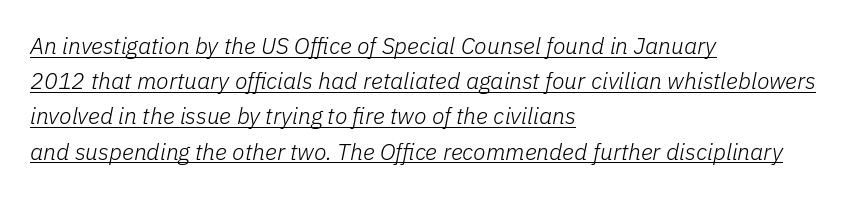
Weight: not bold — regular or lighter. Is the block centered? No — it sits flush against the left margin. This sample uses plain, unmodified letter spacing. Interline gaps are of average width in this sample. Beneath each row of characters lies a ruled line.
